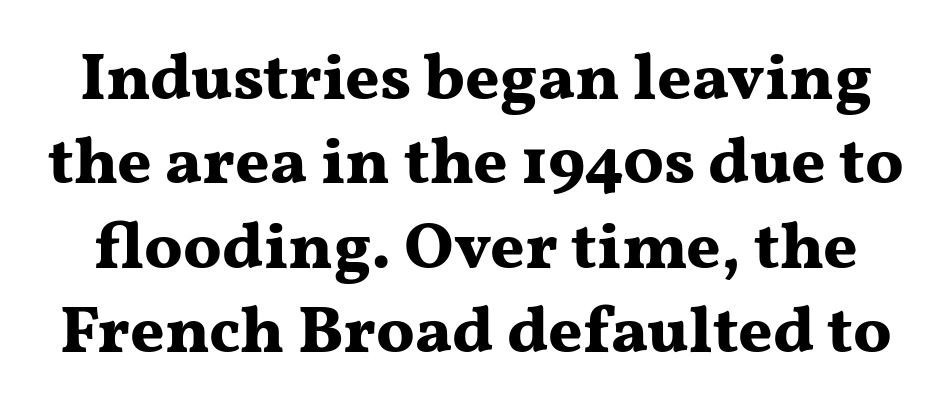
Observe the serifs anchoring each vertical stroke in this sample. Typesetter's note: full bold, strokes at maximum text heaviness. This is roman type, the default non-slanted kind. These lines are rendered in a variable-pitch font.
